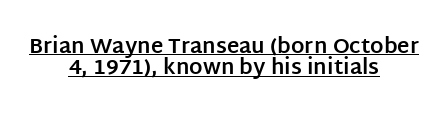
Q: Is the text bold? A: Yes.
Q: Is the text italic (slanted)? A: No, it is upright.
Q: Is the text underlined? A: Yes.
Q: How is the paragraph aligned? A: Centered.
Q: Is the spacing between letters normal or unusually wide? A: Normal.
Q: Is the spacing between lines tight, normal or loose? A: Tight.
